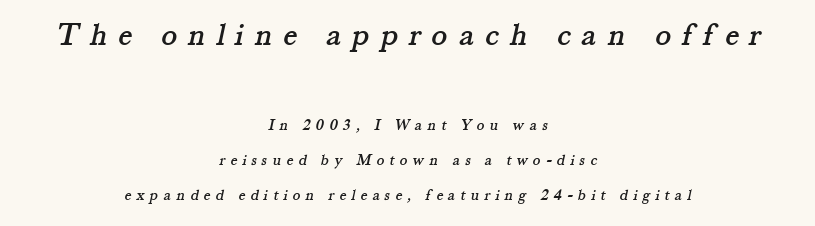
The font family rendered here belongs to the serif group. The rendering shrinks the type as you move from the upper chunk to the lower. Is this a fixed-width face? No — the glyphs have proportional, varying widths. The gap between lines stays unmarked.
